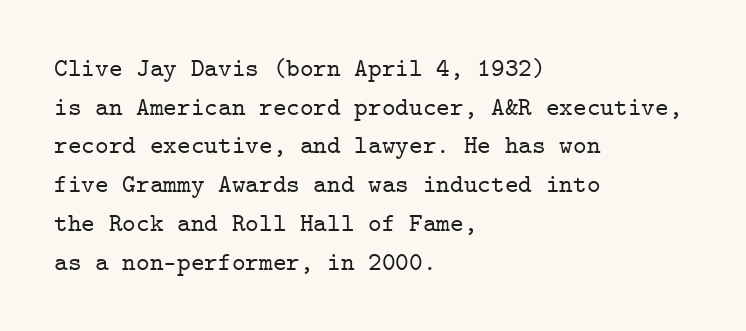
The image shows 26 px text type, upright; set left-aligned, normal line spacing (1.49x), normal letter spacing, not underlined.
